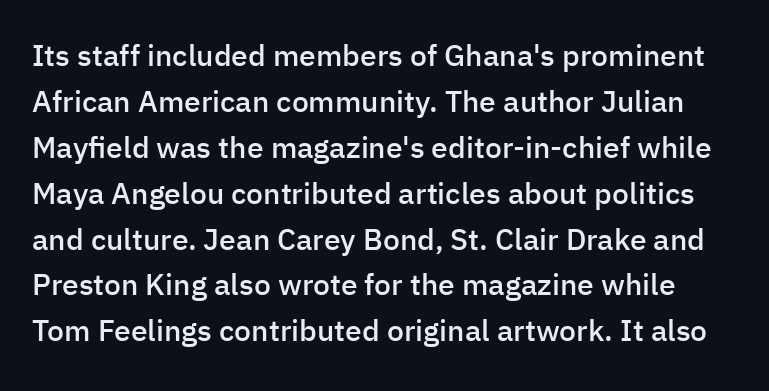
{"serif": "no", "italic": "no", "bold": "semi", "weight": "semibold", "width": "normal", "stroke_contrast": "low", "x_height": "medium", "monospaced": "no", "underline": "no", "line_spacing": "normal", "line_spacing_ratio": 1.53, "letter_spacing": "normal", "letter_spacing_em": 0.0, "glyph_px": 30}
